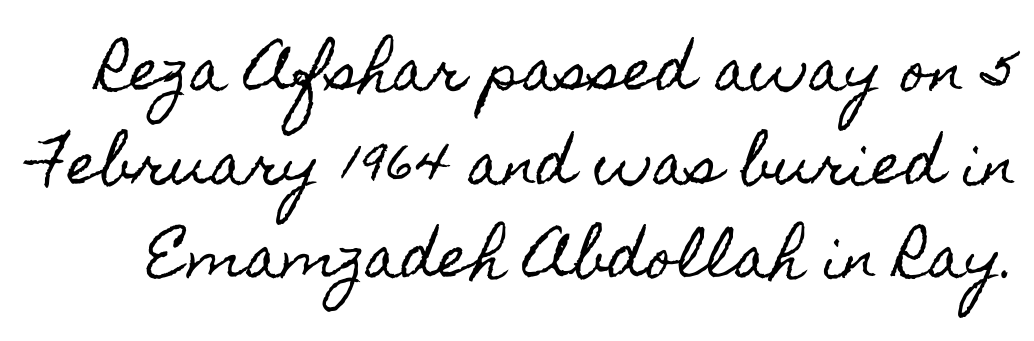
The image shows 56 px condensed type; set normal line spacing (1.67x), normal letter spacing, not underlined; a small x-height.
